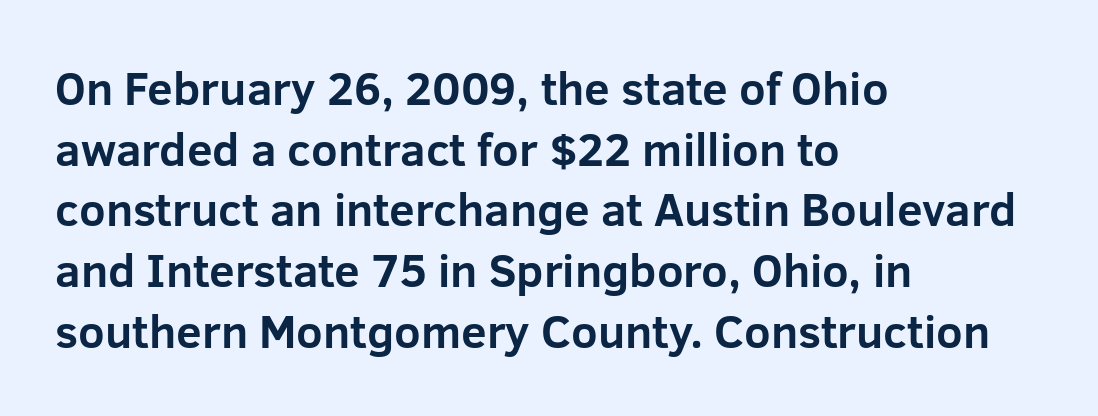
The image shows 46 px bold sans-serif type, upright; set left-aligned, normal line spacing (1.32x), normal letter spacing, not underlined; low stroke contrast and a medium x-height.
